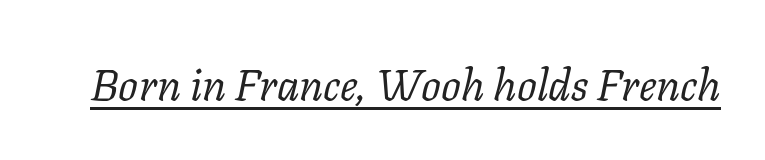
Each line of the rendering has a horizontal stroke beneath the glyphs. Is this a heavy cut? Hardly; it is regular or lighter. Tall strokes in this sample are angled rather than plumb. Type style note: has serifs.
